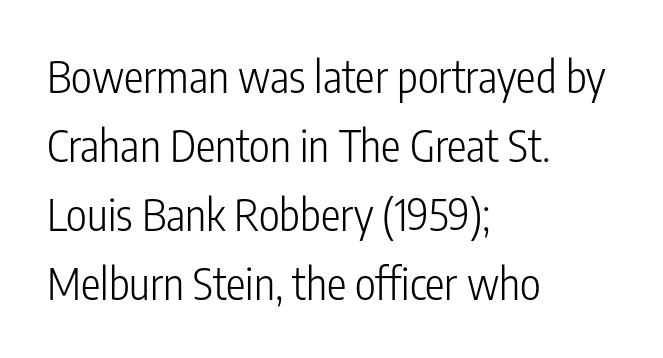
Q: Is the text bold? A: No.
Q: Is the text italic (slanted)? A: No, it is upright.
Q: Is the typeface a serif or a sans-serif typeface? A: Sans-serif.
Q: Is the text underlined? A: No.
Q: How is the paragraph aligned? A: Left-aligned.
Q: Is the spacing between letters normal or unusually wide? A: Normal.
Q: Is the spacing between lines tight, normal or loose? A: Normal.
Q: Width (condensed, normal, or wide)? A: Condensed.
Q: Stroke contrast? A: Low.
Q: x-height? A: Medium.
Q: Monospaced? A: No.
